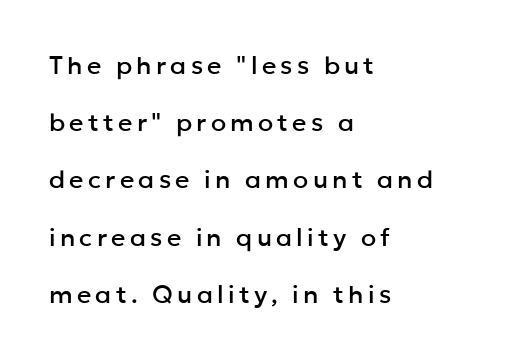
The image shows 25 px text type, upright; set left-aligned, loose line spacing (2.29x), not underlined.
